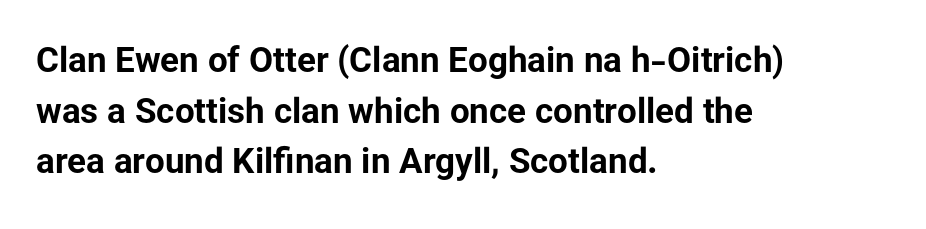
{"serif": "no", "italic": "no", "bold": "yes", "weight": "bold", "width": "normal", "stroke_contrast": "low", "x_height": "medium", "monospaced": "no", "underline": "no", "align": "left", "line_spacing": "normal", "line_spacing_ratio": 1.45, "letter_spacing": "normal", "letter_spacing_em": 0.0, "glyph_px": 35}
